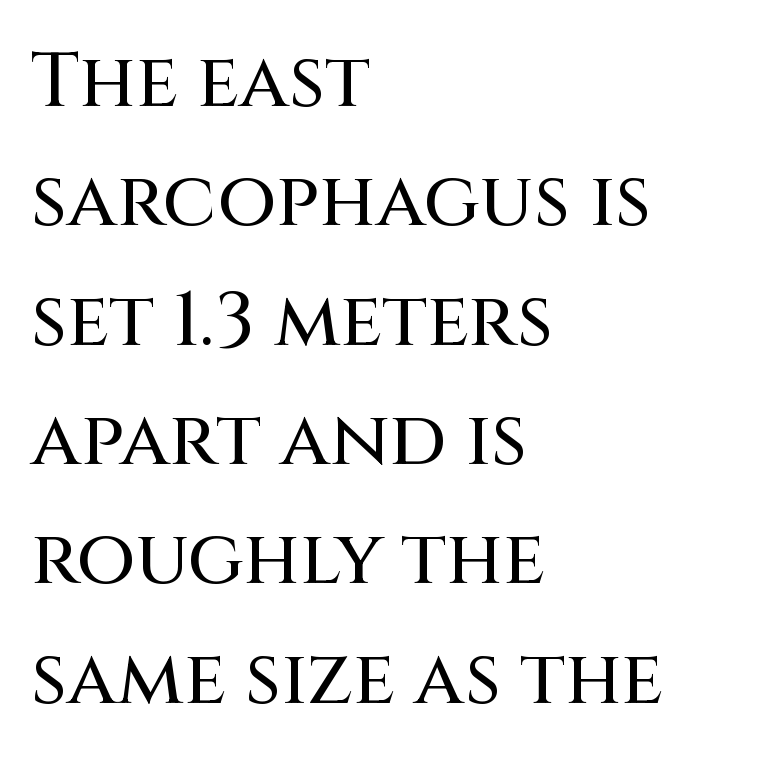
Default kerning and tracking; the words read as compact shapes. A clean baseline with only descenders dipping below it. Characters remain perfectly vertical along every line. Leading matches the norm, producing a regular column. A typesetter would call this proportional, since set widths differ per character.
